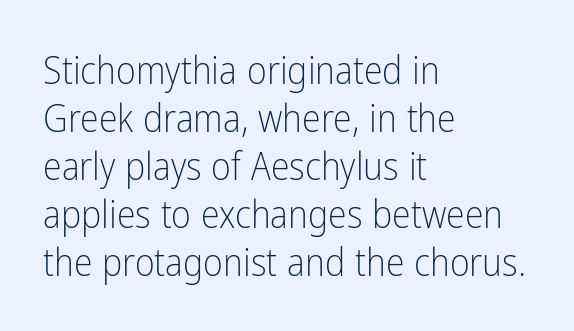
The image shows 38 px light, condensed sans-serif type, upright; set left-aligned, normal line spacing (1.26x), normal letter spacing, not underlined; low stroke contrast and a medium x-height.
